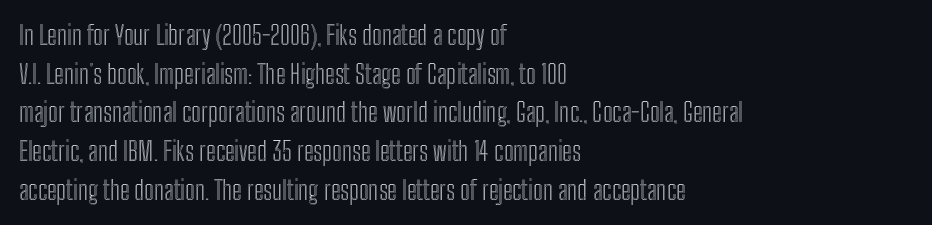
Q: Is the text italic (slanted)? A: No, it is upright.
Q: Is the text underlined? A: No.
Q: How is the paragraph aligned? A: Left-aligned.
Q: Is the spacing between letters normal or unusually wide? A: Normal.
Q: Is the spacing between lines tight, normal or loose? A: Normal.
